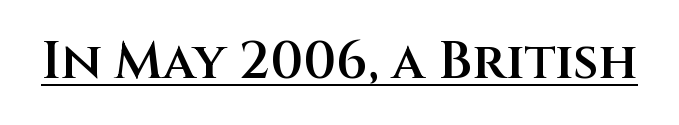
Observe the ordinary spacing: letters are neighbours, not strangers. This sample carries an underscore along the baseline area. Note: no serifs on the glyphs. A bit beefed up — I'd call it semibold rather than bold. This sample has the flowing, uneven cadence of proportional lettering. The letters stand straight up with perfectly vertical stems.
